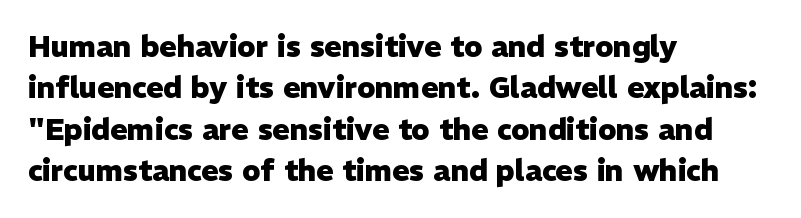
Q: Is the text bold? A: Yes.
Q: Is the text italic (slanted)? A: No, it is upright.
Q: Is the typeface a serif or a sans-serif typeface? A: Sans-serif.
Q: Is the text underlined? A: No.
Q: How is the paragraph aligned? A: Left-aligned.
Q: Is the spacing between letters normal or unusually wide? A: Normal.
Q: Is the spacing between lines tight, normal or loose? A: Normal.
Q: Width (condensed, normal, or wide)? A: Normal.
Q: Stroke contrast? A: Low.
Q: x-height? A: Medium.
Q: Monospaced? A: No.
